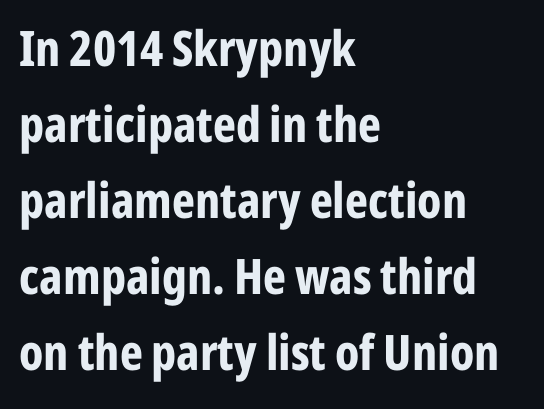
Q: Is the text bold? A: Yes.
Q: Is the text italic (slanted)? A: No, it is upright.
Q: Is the typeface a serif or a sans-serif typeface? A: Sans-serif.
Q: Is the text underlined? A: No.
Q: How is the paragraph aligned? A: Left-aligned.
Q: Is the spacing between letters normal or unusually wide? A: Normal.
Q: Is the spacing between lines tight, normal or loose? A: Normal.
Q: Width (condensed, normal, or wide)? A: Condensed.
Q: Stroke contrast? A: Low.
Q: x-height? A: Medium.
Q: Monospaced? A: No.
